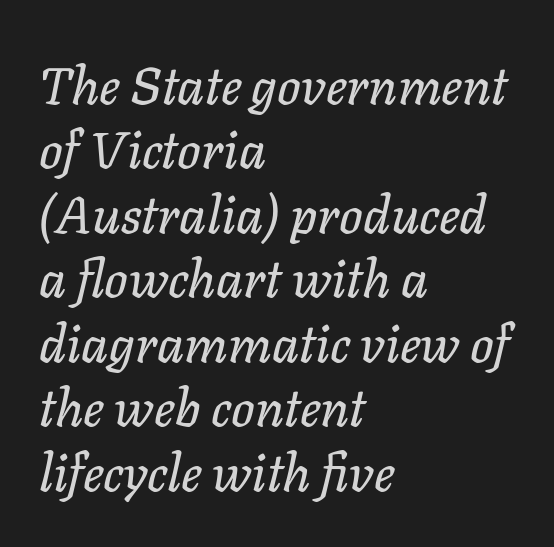
The image shows 52 px text type, italic (leaning right); set left-aligned, line spacing 1.24x, normal letter spacing, not underlined; low stroke contrast and a medium x-height.
